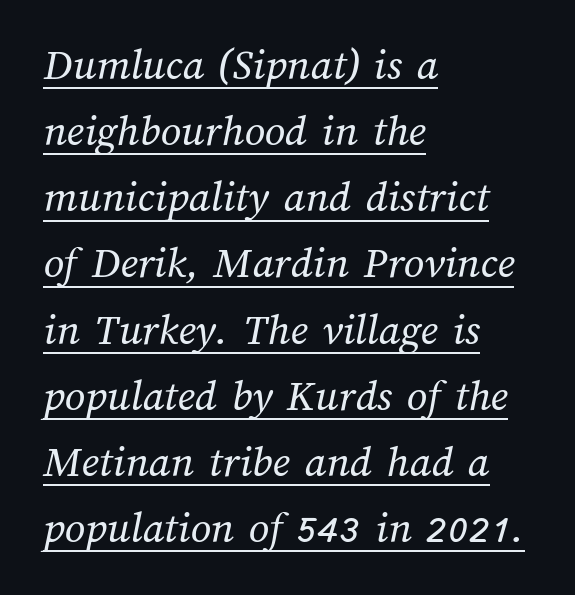
{"bold": "no", "weight": "regular", "width": "normal", "stroke_contrast": "medium", "x_height": "medium", "monospaced": "no", "underline": "yes", "align": "left", "line_spacing": "normal", "line_spacing_ratio": 1.47, "letter_spacing": "normal", "letter_spacing_em": 0.0, "glyph_px": 45}
